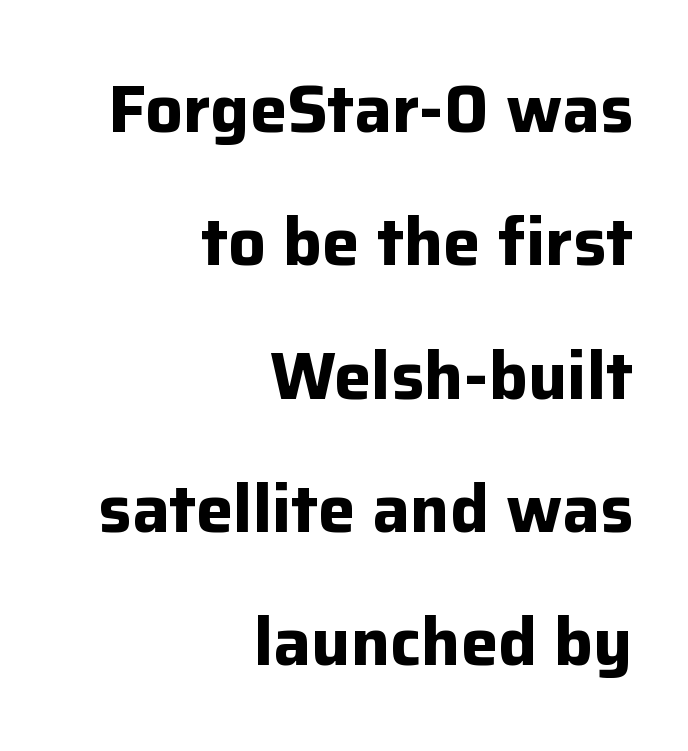
Think of a printed novel: that variable character pitch is what you see here. Reading down the column, the eye jumps a long way to each next line. This sample uses plain, unmodified letter spacing. The rendering uses a bold face; every stroke is thick and dark. The font family rendered here belongs to the sans-serif group. Underline: absent.
